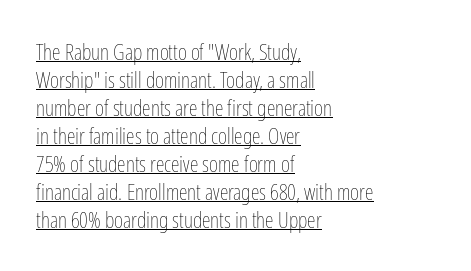
Q: Is the text bold? A: No.
Q: Is the text italic (slanted)? A: No, it is upright.
Q: Is the text underlined? A: Yes.
Q: How is the paragraph aligned? A: Left-aligned.
Q: Is the spacing between letters normal or unusually wide? A: Normal.
Q: Is the spacing between lines tight, normal or loose? A: Normal.
